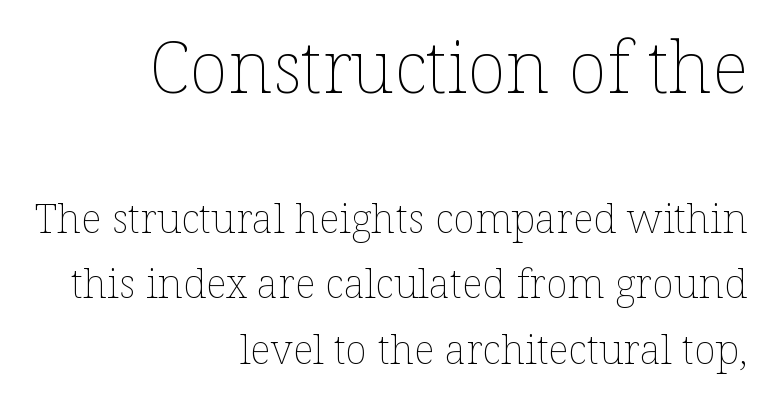
Q: Is the text bold? A: No.
Q: Is the text italic (slanted)? A: No, it is upright.
Q: Is the text underlined? A: No.
Q: How is the paragraph aligned? A: Right-aligned.
Q: Is the spacing between letters normal or unusually wide? A: Normal.
Q: Is the spacing between lines tight, normal or loose? A: Normal.
Q: Which block of text is set in a larger size, the first (top) or the second (bottom)? A: The first (top) one.
Q: Width (condensed, normal, or wide)? A: Normal.
Q: Stroke contrast? A: Low.
Q: x-height? A: Medium.
Q: Monospaced? A: No.
